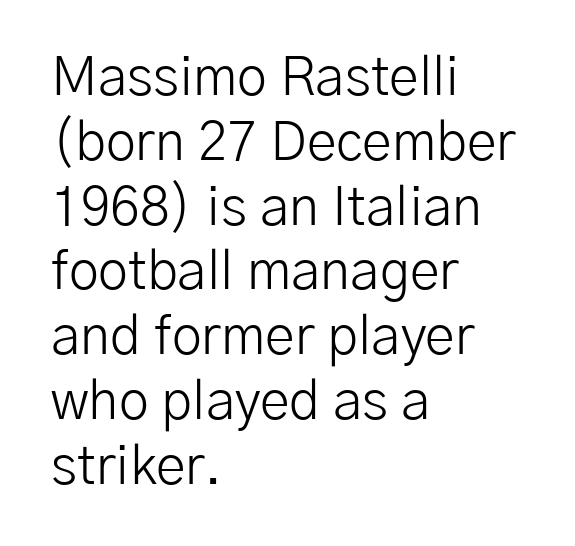
Inter-character spacing is left at the font's built-in metrics. Decoration check: the copy has no underline. Weight class: somewhere from thin through regular. Unlike italic type, these characters show no tilt at all. Casual observation: everything's shoved over to the left. To sum up the face: it is a sans, with no serifs.
